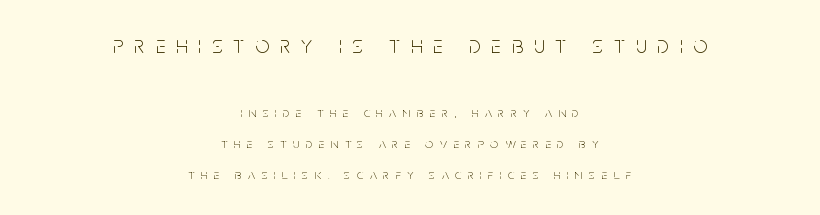
{"italic": "no", "bold": "no", "underline": "no", "align": "center", "line_spacing": "loose", "line_spacing_ratio": 2.23, "letter_spacing": "wide", "letter_spacing_em": 0.46, "larger_block": "first", "size_ratio": 1.71, "glyph_px": 24}
